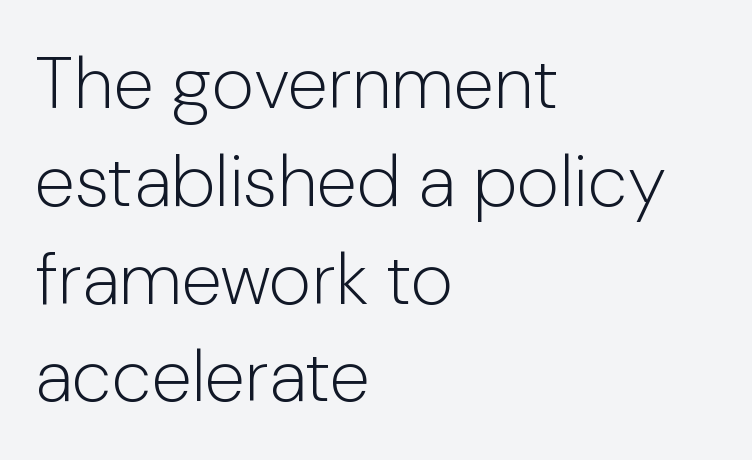
Q: Is the text bold? A: No.
Q: Is the text italic (slanted)? A: No, it is upright.
Q: Is the typeface a serif or a sans-serif typeface? A: Sans-serif.
Q: Is the text underlined? A: No.
Q: How is the paragraph aligned? A: Left-aligned.
Q: Is the spacing between letters normal or unusually wide? A: Normal.
Q: Is the spacing between lines tight, normal or loose? A: Normal.
Q: Width (condensed, normal, or wide)? A: Normal.
Q: Stroke contrast? A: Low.
Q: x-height? A: Medium.
Q: Monospaced? A: No.
